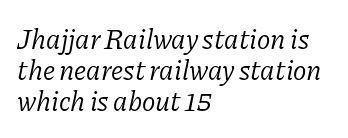
The image shows 28 px light serif type, italic (leaning right); set left-aligned, tight line spacing (1.11x), normal letter spacing, not underlined; low stroke contrast and a medium x-height.
